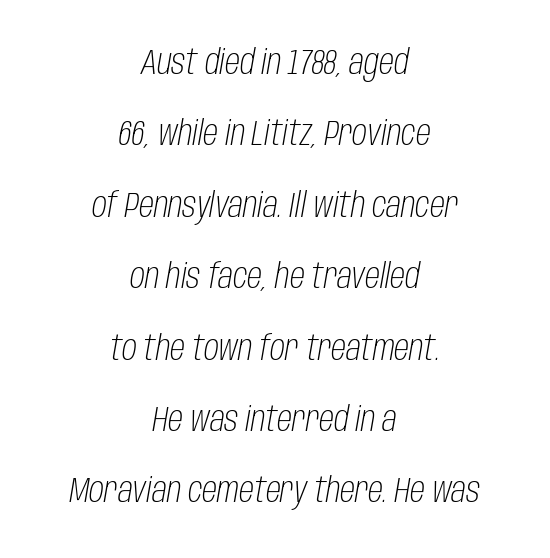
The letters are slanted; this is an italic face. Has an underline been added? It has not. The whitespace from short lines is split evenly between both sides. Tracking value appears to be zero — textbook default spacing. This block would shrink considerably if given ordinary leading; it's expanded now. These glyphs show unthickened strokes, regular width or finer.
